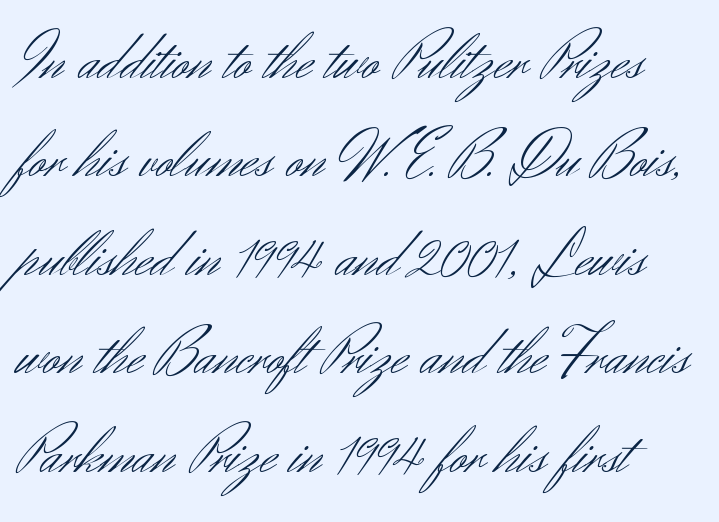
{"serif": "no", "bold": "no", "weight": "light", "width": "normal", "stroke_contrast": "medium", "x_height": "small", "monospaced": "no", "underline": "no", "align": "left", "line_spacing": "normal", "line_spacing_ratio": 1.47, "letter_spacing": "normal", "letter_spacing_em": 0.0, "glyph_px": 67}
